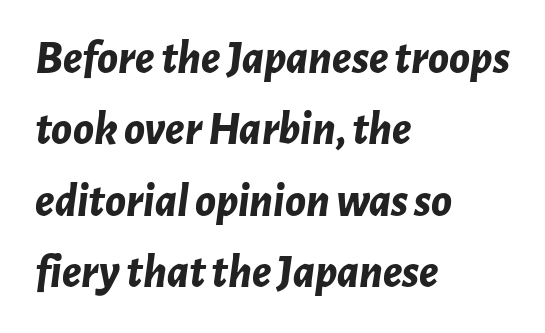
{"italic": "yes", "lean": "right", "slant_degrees": 7, "bold": "yes", "weight": "bold", "width": "normal", "stroke_contrast": "low", "x_height": "medium", "monospaced": "no", "underline": "no", "align": "left", "line_spacing": "normal", "line_spacing_ratio": 1.52, "letter_spacing": "normal", "letter_spacing_em": 0.0, "glyph_px": 47}
